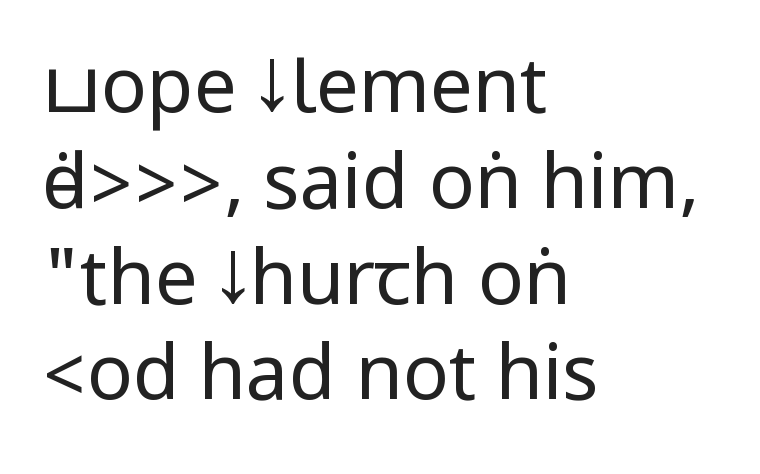
{"serif": "no", "italic": "no", "bold": "no", "weight": "regular", "width": "condensed", "stroke_contrast": "low", "underline": "no", "align": "left", "line_spacing": "normal", "line_spacing_ratio": 1.26, "letter_spacing": "normal", "letter_spacing_em": 0.0, "glyph_px": 76}
